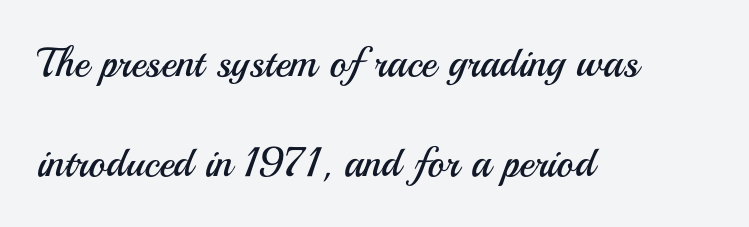
{"serif": "no", "bold": "no", "weight": "regular", "width": "normal", "stroke_contrast": "medium", "x_height": "small", "monospaced": "no", "underline": "no", "align": "left", "line_spacing": "loose", "line_spacing_ratio": 2.45, "letter_spacing": "normal", "letter_spacing_em": 0.0, "glyph_px": 41}
